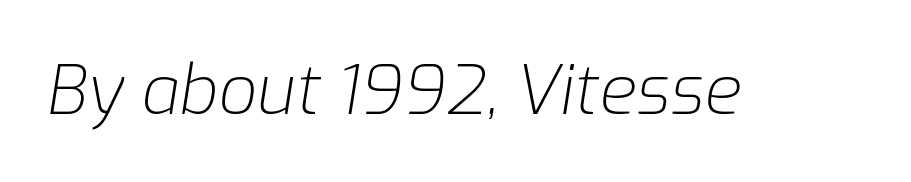
Q: Is the text bold? A: No.
Q: Is the text italic (slanted)? A: Yes, it leans right by about 9 degrees.
Q: Is the text underlined? A: No.
Q: Is the spacing between letters normal or unusually wide? A: Normal.
Q: Width (condensed, normal, or wide)? A: Normal.
Q: Stroke contrast? A: Low.
Q: x-height? A: Medium.
Q: Monospaced? A: No.
